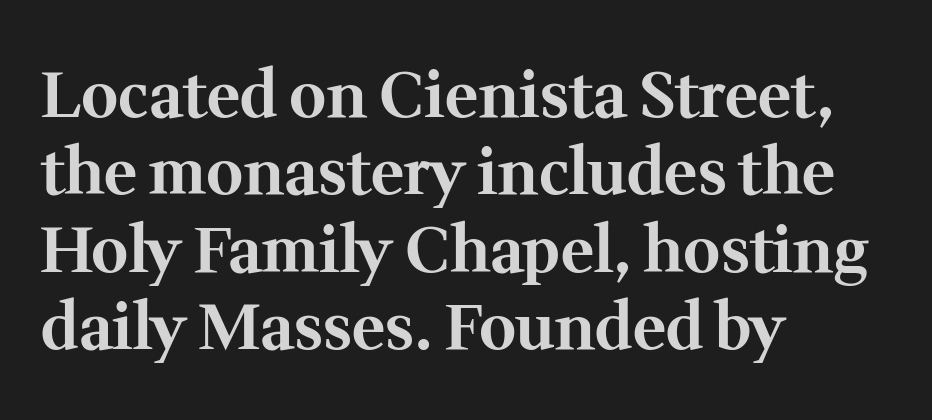
The image shows 63 px bold serif type, upright; set left-aligned, line spacing 1.23x, normal letter spacing, not underlined; medium stroke contrast and a medium x-height.
